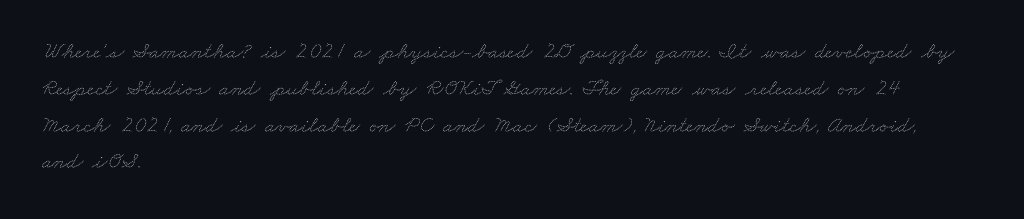
The image shows 23 px text type; set left-aligned, normal line spacing (1.6x), normal letter spacing, not underlined.
